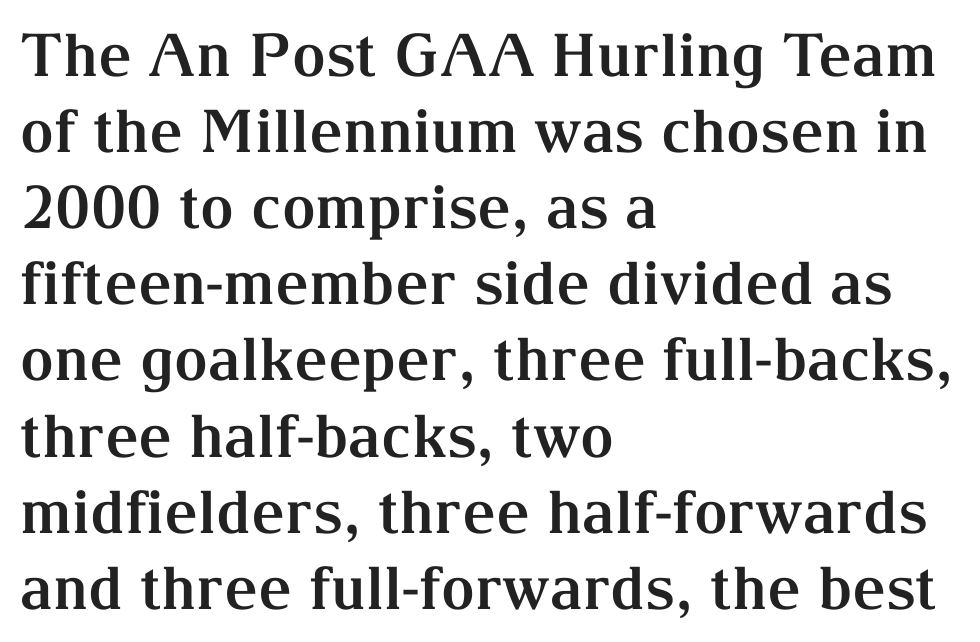
The image shows 59 px bold serif type, upright; set left-aligned, normal line spacing (1.29x), normal letter spacing, not underlined; medium stroke contrast and a medium x-height.
